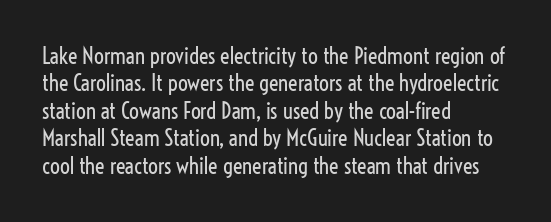
{"italic": "no", "bold": "no", "underline": "no", "align": "left", "line_spacing": "normal", "line_spacing_ratio": 1.25, "letter_spacing": "normal", "letter_spacing_em": 0.0, "glyph_px": 22}
